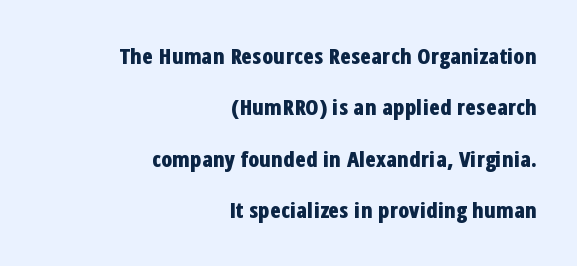
You can tell it's not italic because the verticals are truly vertical. Honestly, there is no underline to notice here at all. The paragraph shown leans on its right margin. Regarding leading, the lines here are spaced well apart. This sample uses plain, unmodified letter spacing. How heavy is the stroke? Heavy — this is a bold.
